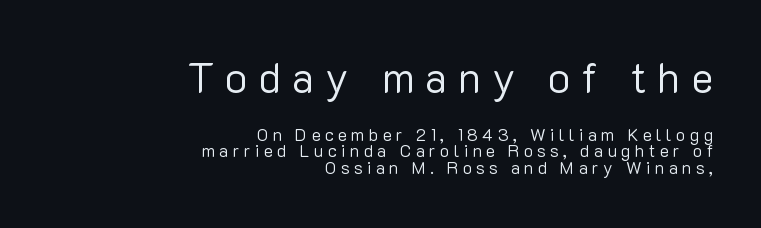
{"serif": "no", "italic": "no", "bold": "no", "weight": "regular", "width": "normal", "stroke_contrast": "low", "x_height": "medium", "monospaced": "no", "underline": "no", "align": "right", "line_spacing": "tight", "line_spacing_ratio": 0.98, "letter_spacing": "wide", "letter_spacing_em": 0.26, "larger_block": "first", "size_ratio": 2.47, "glyph_px": 42}
